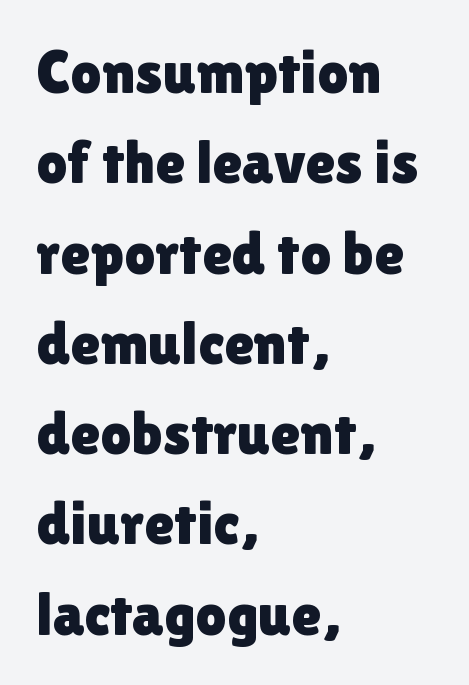
Q: Is the text italic (slanted)? A: No, it is upright.
Q: Is the typeface a serif or a sans-serif typeface? A: Sans-serif.
Q: Is the text underlined? A: No.
Q: How is the paragraph aligned? A: Left-aligned.
Q: Is the spacing between letters normal or unusually wide? A: Normal.
Q: Is the spacing between lines tight, normal or loose? A: Normal.
Q: Width (condensed, normal, or wide)? A: Normal.
Q: x-height? A: Medium.
Q: Monospaced? A: No.
